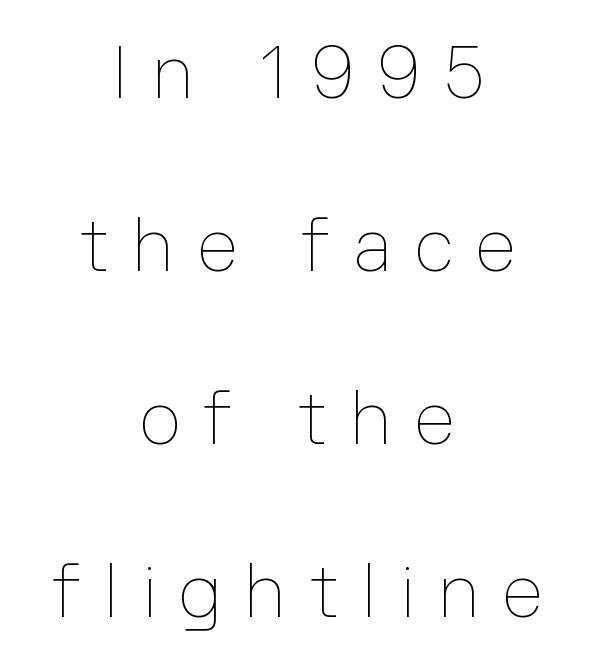
Q: Is the text bold? A: No.
Q: Is the text italic (slanted)? A: No, it is upright.
Q: Is the text underlined? A: No.
Q: How is the paragraph aligned? A: Centered.
Q: Is the spacing between letters normal or unusually wide? A: Unusually wide.
Q: Is the spacing between lines tight, normal or loose? A: Loose.
Q: Width (condensed, normal, or wide)? A: Normal.
Q: Stroke contrast? A: Low.
Q: x-height? A: Medium.
Q: Monospaced? A: No.
